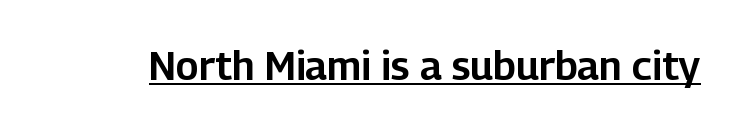
The glyphs are accompanied by a horizontal stroke just below them. When letters stand straight like this, we call the style roman or upright. A typesetter would call this proportional, since set widths differ per character. A typesetter would call this zero additional tracking.
